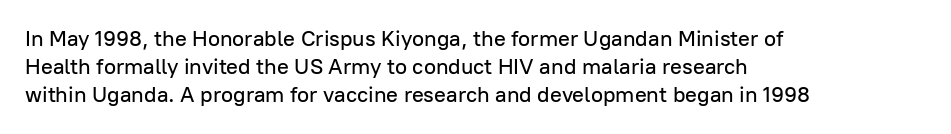
Q: Is the text italic (slanted)? A: No, it is upright.
Q: Is the text underlined? A: No.
Q: How is the paragraph aligned? A: Left-aligned.
Q: Is the spacing between letters normal or unusually wide? A: Normal.
Q: Is the spacing between lines tight, normal or loose? A: Normal.
